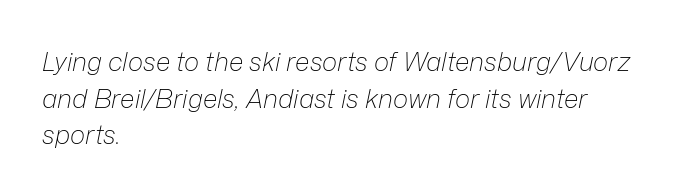
{"italic": "yes", "lean": "right", "slant_degrees": 12, "bold": "no", "underline": "no", "align": "left", "line_spacing": "normal", "line_spacing_ratio": 1.41, "letter_spacing": "normal", "letter_spacing_em": 0.0, "glyph_px": 26}
